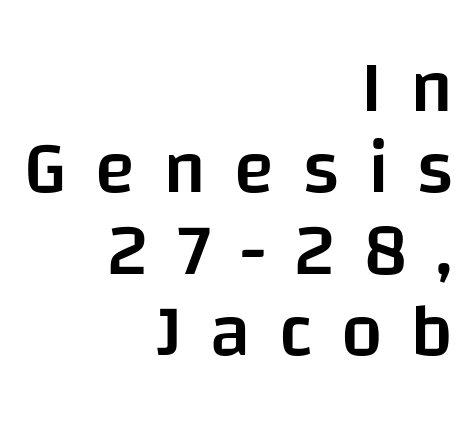
Italic? Not at all — the glyphs are vertical. The face used here is proportionally spaced, like ordinary book or web type. I'd call this a sans setting — the letters go barefoot. The rendering inserts visible extra space after every character. Honestly, the rows look squashed on top of each other.
